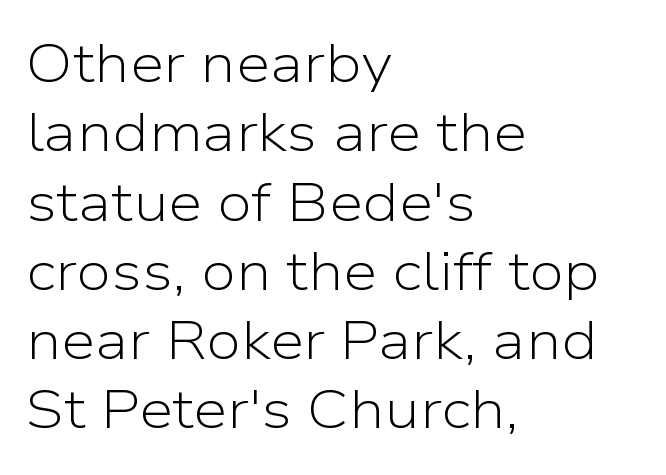
{"serif": "no", "italic": "no", "bold": "no", "weight": "light", "width": "normal", "stroke_contrast": "low", "x_height": "medium", "monospaced": "no", "underline": "no", "align": "left", "line_spacing": "normal", "line_spacing_ratio": 1.26, "letter_spacing": "normal", "letter_spacing_em": 0.0, "glyph_px": 55}
